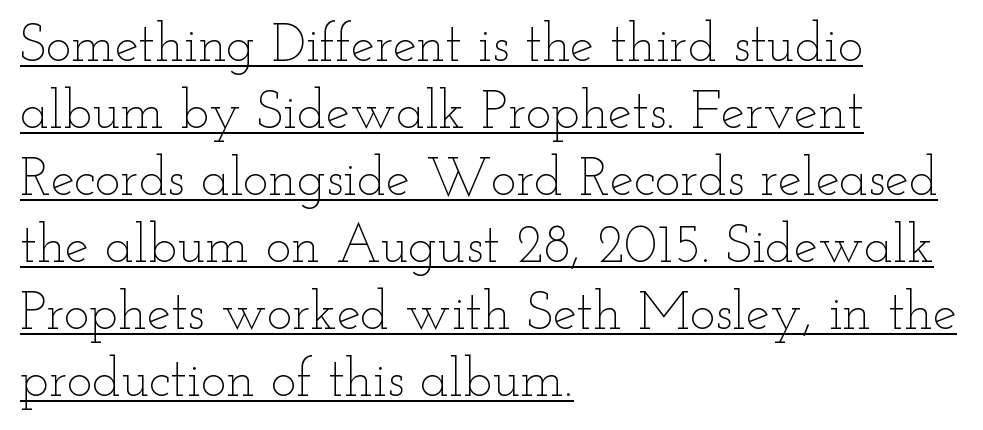
The image shows 54 px thin, wide type, upright; set left-aligned, line spacing 1.24x, normal letter spacing, underlined; low stroke contrast and a small x-height.
